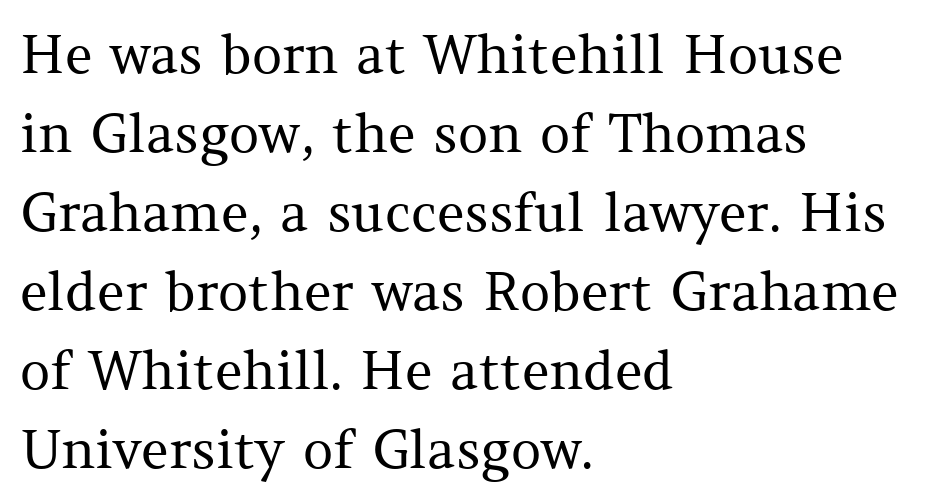
The image shows 53 px regular-weight serif type, upright; set left-aligned, normal line spacing (1.49x), normal letter spacing, not underlined; medium stroke contrast and a medium x-height.
